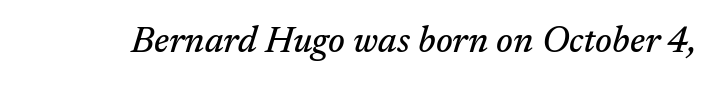
Q: Is the text italic (slanted)? A: Yes, it leans right by about 17 degrees.
Q: Is the typeface a serif or a sans-serif typeface? A: Serif.
Q: Is the text underlined? A: No.
Q: Is the spacing between letters normal or unusually wide? A: Normal.
Q: Width (condensed, normal, or wide)? A: Normal.
Q: Stroke contrast? A: Medium.
Q: x-height? A: Medium.
Q: Monospaced? A: No.
